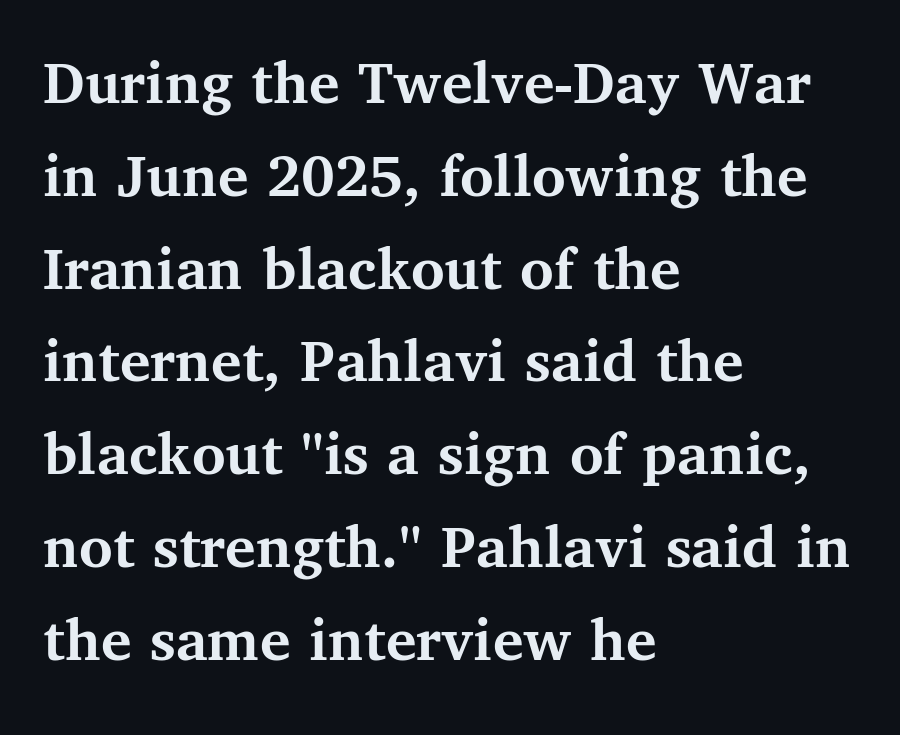
Left-aligned paragraph, ragged on the right. Looks like regular typesetting: each glyph gets only the width it needs. You can tell from the footed stems that serif type was used. Set as a true bold cut, around the 700 mark. The area under the type is left untouched.
